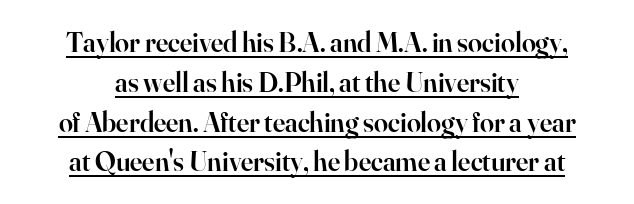
{"serif": "yes", "italic": "no", "bold": "semi", "weight": "semibold", "width": "normal", "stroke_contrast": "high", "x_height": "small", "monospaced": "no", "underline": "yes", "align": "center", "line_spacing": "normal", "line_spacing_ratio": 1.42, "letter_spacing": "normal", "letter_spacing_em": 0.0, "glyph_px": 28}
